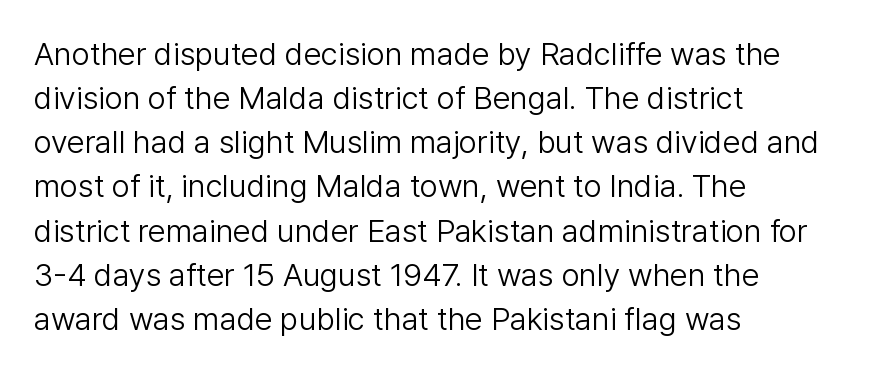
{"serif": "no", "italic": "no", "bold": "no", "weight": "light", "width": "normal", "stroke_contrast": "low", "x_height": "medium", "monospaced": "no", "underline": "no", "align": "left", "line_spacing": "normal", "line_spacing_ratio": 1.38, "letter_spacing": "normal", "letter_spacing_em": 0.0, "glyph_px": 32}
